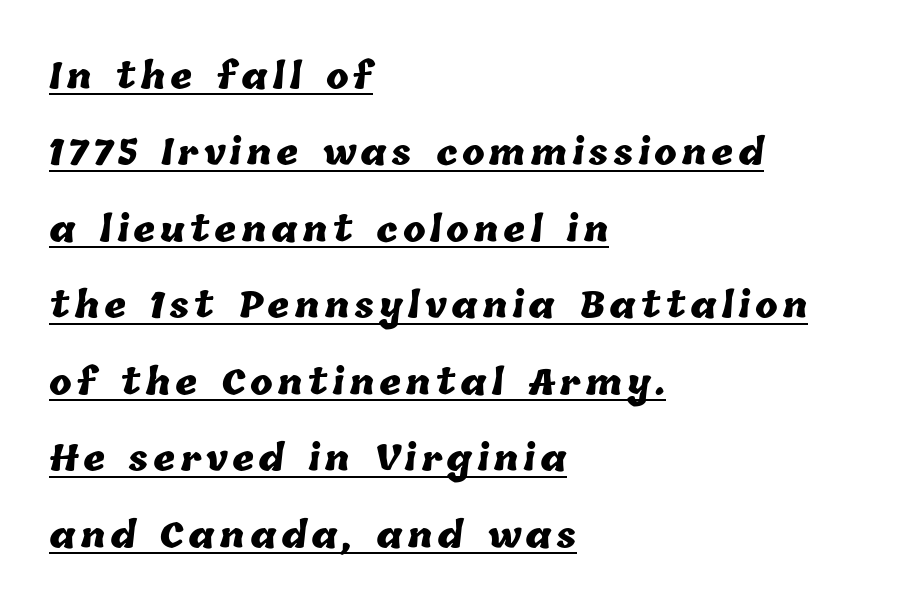
{"bold": "yes", "weight": "heavy", "width": "normal", "stroke_contrast": "low", "x_height": "medium", "monospaced": "no", "underline": "yes", "align": "left", "line_spacing": "loose", "line_spacing_ratio": 2.25, "glyph_px": 34}
